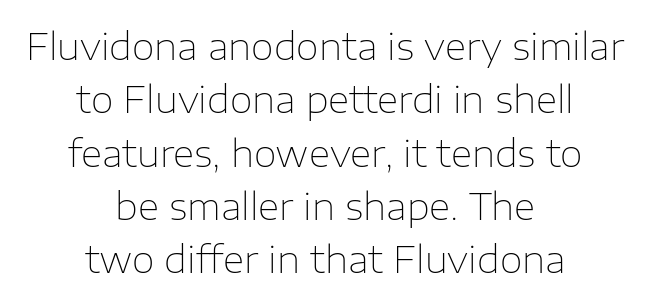
Neither beginnings nor endings align; midpoints do. Students, note that the glyphs here touch the page at normal intervals. These glyphs show unthickened strokes, regular width or finer. Posture: vertical. The glyphs are unaccompanied by any horizontal stroke below them. Proportional: the letters do not fall into vertical columns.
